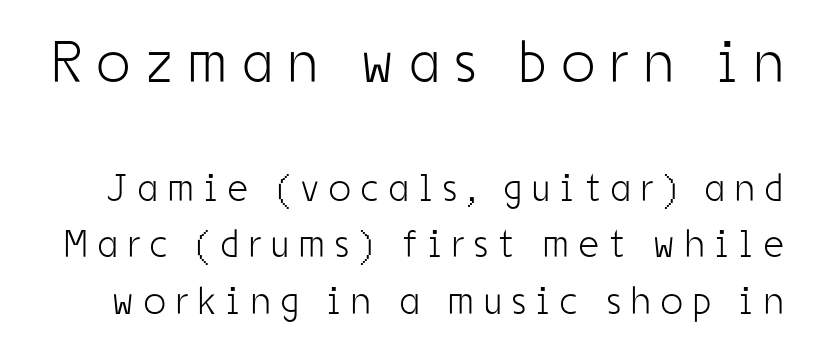
Regular leading. Think standard paragraph weight, or any step lighter than that. This is the regular roman posture of the typeface. Character size in the leading block exceeds that of the trailing block.
